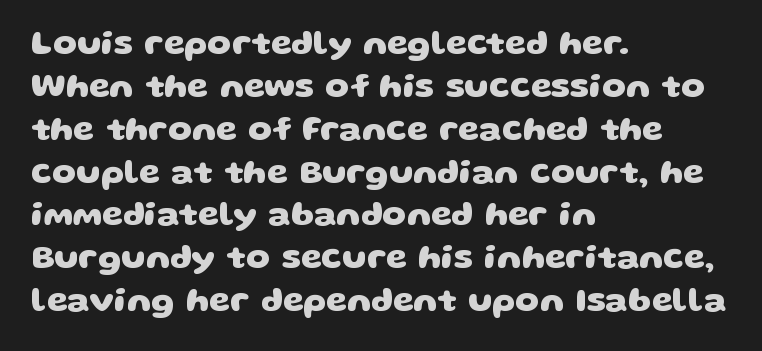
Honestly, the letter spacing is just normal — you wouldn't notice it. This sample is left-justified, so line endings fall wherever the words run out. You could not count columns in this text — the font is proportionally spaced. Each glyph is drawn with heavy, bold strokes.
